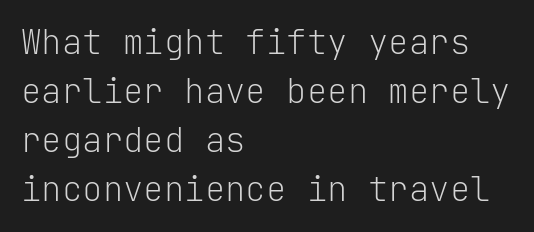
Q: Is the text bold? A: No.
Q: Is the text italic (slanted)? A: No, it is upright.
Q: Is the typeface a serif or a sans-serif typeface? A: Sans-serif.
Q: Is the text underlined? A: No.
Q: How is the paragraph aligned? A: Left-aligned.
Q: Is the spacing between letters normal or unusually wide? A: Normal.
Q: Is the spacing between lines tight, normal or loose? A: Normal.
Q: Width (condensed, normal, or wide)? A: Normal.
Q: Stroke contrast? A: Low.
Q: x-height? A: Medium.
Q: Monospaced? A: Yes.
